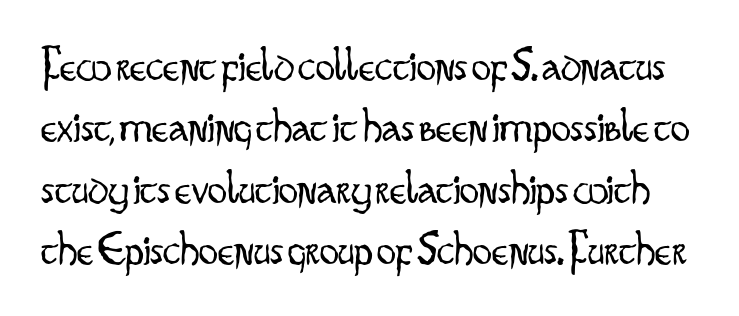
The image shows 48 px light, condensed sans-serif type, upright; set normal line spacing (1.28x), normal letter spacing, not underlined; low stroke contrast and a small x-height.
